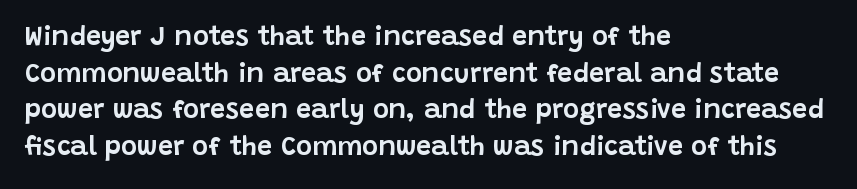
The image shows 27 px text type, upright; set left-aligned, normal line spacing (1.36x), normal letter spacing, not underlined.
